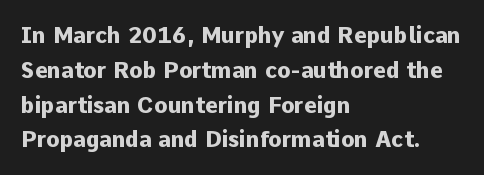
{"italic": "no", "bold": "yes", "underline": "no", "align": "left", "line_spacing": "normal", "line_spacing_ratio": 1.58, "letter_spacing": "normal", "letter_spacing_em": 0.0, "glyph_px": 22}
